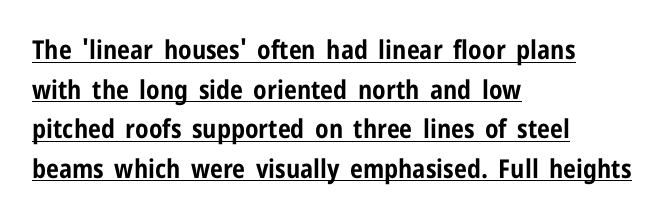
{"italic": "no", "bold": "yes", "underline": "yes", "align": "left", "line_spacing": "normal", "line_spacing_ratio": 1.52, "letter_spacing": "normal", "letter_spacing_em": 0.0, "glyph_px": 26}
